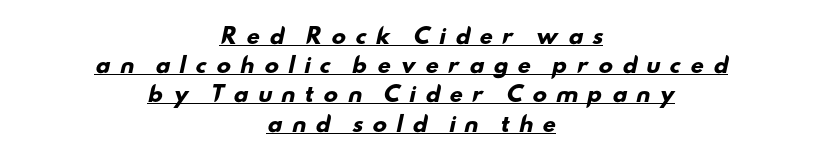
Q: Is the text bold? A: Yes.
Q: Is the text underlined? A: Yes.
Q: How is the paragraph aligned? A: Centered.
Q: Is the spacing between letters normal or unusually wide? A: Unusually wide.
Q: Is the spacing between lines tight, normal or loose? A: Normal.
